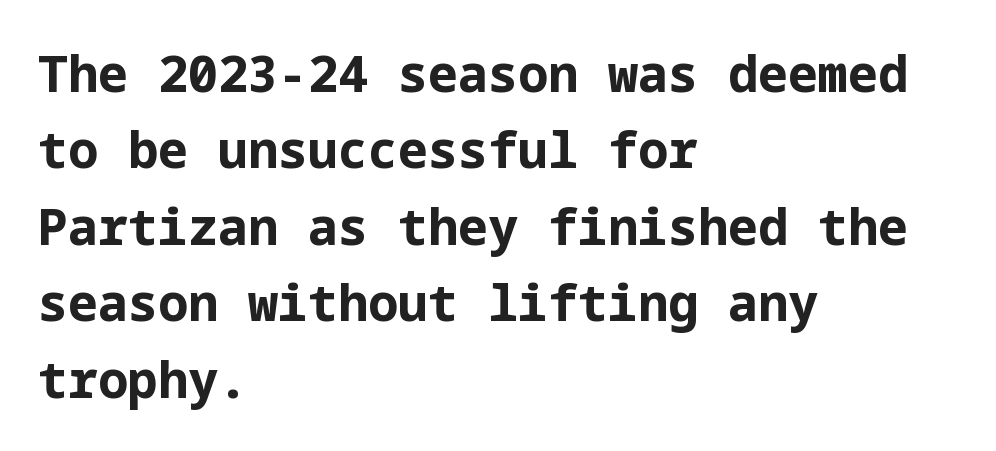
Q: Is the text bold? A: Yes.
Q: Is the text italic (slanted)? A: No, it is upright.
Q: Is the typeface a serif or a sans-serif typeface? A: Sans-serif.
Q: Is the text underlined? A: No.
Q: How is the paragraph aligned? A: Left-aligned.
Q: Is the spacing between letters normal or unusually wide? A: Normal.
Q: Is the spacing between lines tight, normal or loose? A: Normal.
Q: Width (condensed, normal, or wide)? A: Normal.
Q: Stroke contrast? A: Low.
Q: x-height? A: Medium.
